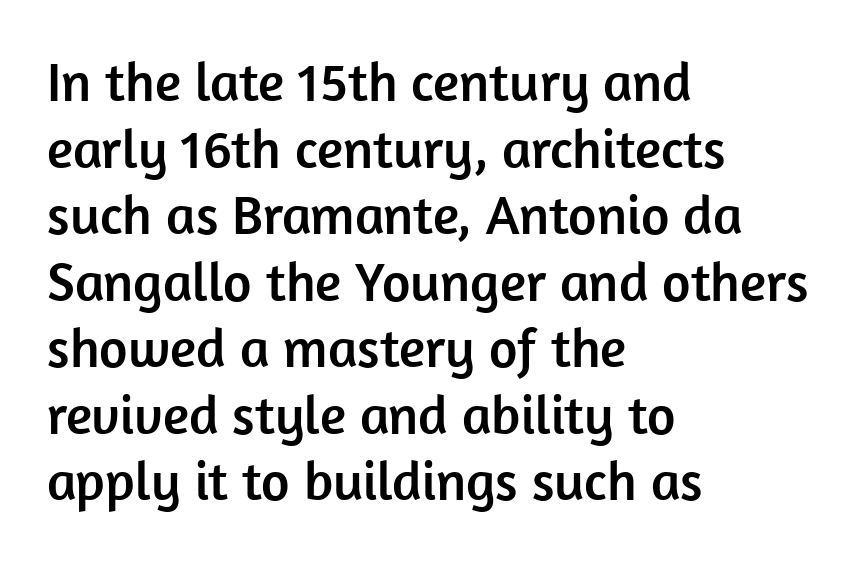
Q: Is the text italic (slanted)? A: No, it is upright.
Q: Is the typeface a serif or a sans-serif typeface? A: Sans-serif.
Q: Is the text underlined? A: No.
Q: How is the paragraph aligned? A: Left-aligned.
Q: Is the spacing between letters normal or unusually wide? A: Normal.
Q: Width (condensed, normal, or wide)? A: Normal.
Q: Stroke contrast? A: Low.
Q: x-height? A: Medium.
Q: Monospaced? A: No.
